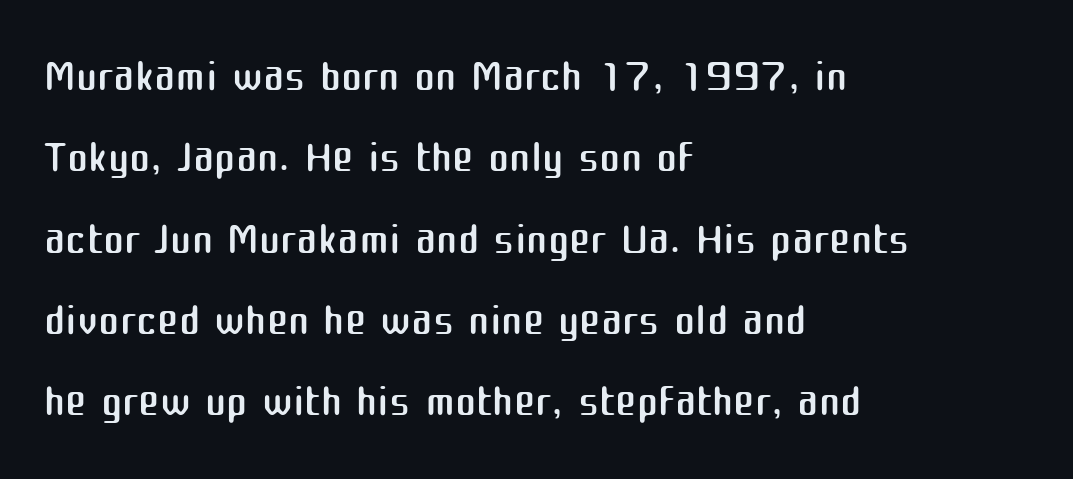
{"serif": "no", "italic": "no", "bold": "no", "weight": "regular", "width": "normal", "stroke_contrast": "medium", "x_height": "medium", "monospaced": "no", "underline": "no", "align": "left", "line_spacing": "normal", "line_spacing_ratio": 1.27, "letter_spacing": "normal", "letter_spacing_em": 0.0, "glyph_px": 64}
